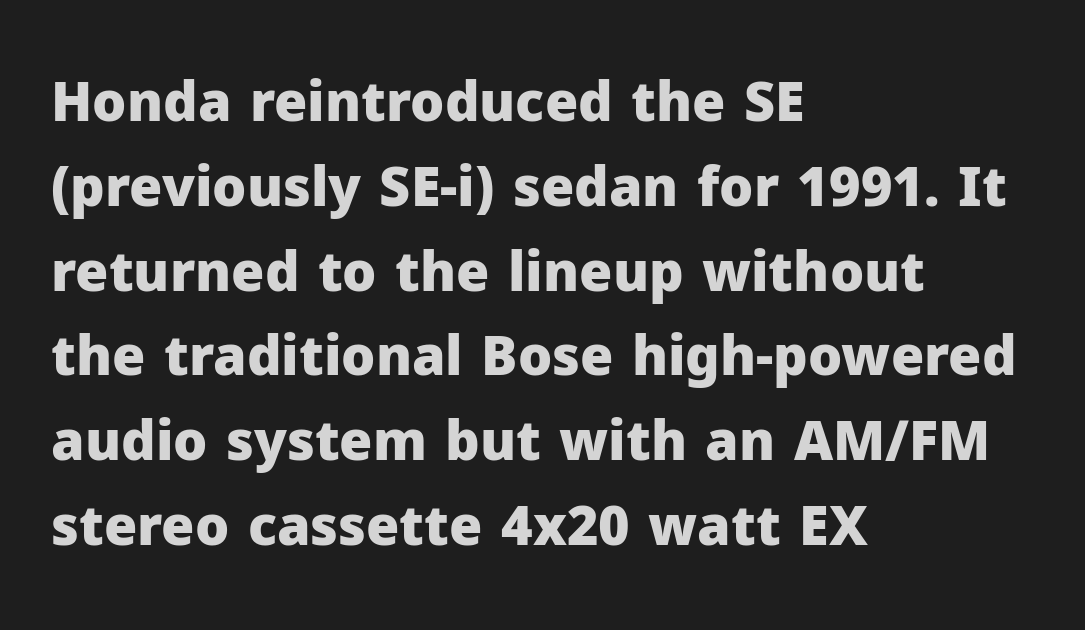
Typesetter's note: full bold, strokes at maximum text heaviness. Compared with typical body copy, the letter spacing here is the same. Is this a fixed-width face? No — the glyphs have proportional, varying widths. Nobody drew a line under any word here.
